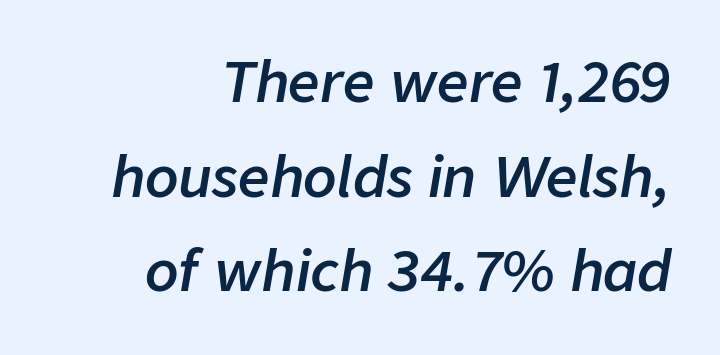
The image shows 55 px semibold type, italic (leaning right); set right-aligned, line spacing 1.72x, normal letter spacing, not underlined; low stroke contrast and a medium x-height.
